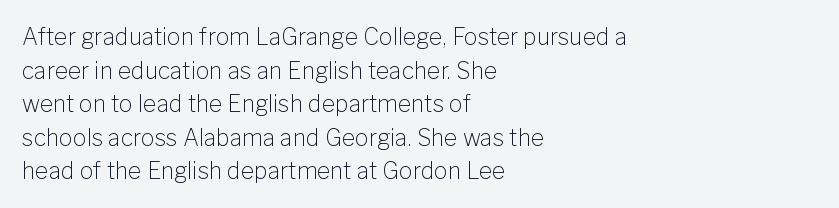
What stands out about the letter spacing? Nothing — it is the standard amount. Type without underlining. You can tell it's not italic because the verticals are truly vertical. Is there much room between lines? A standard amount, neither cramped nor airy.
